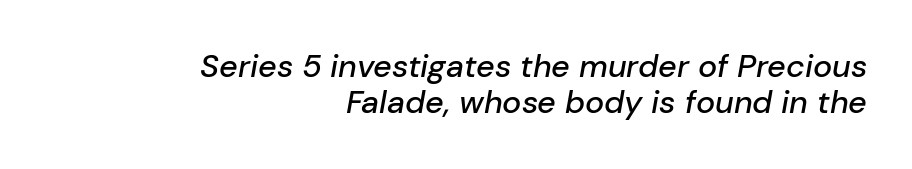
Q: Is the text italic (slanted)? A: Yes, it leans right by about 10 degrees.
Q: Is the text underlined? A: No.
Q: How is the paragraph aligned? A: Right-aligned.
Q: Is the spacing between letters normal or unusually wide? A: Normal.
Q: Is the spacing between lines tight, normal or loose? A: Tight.
Q: Width (condensed, normal, or wide)? A: Normal.
Q: Stroke contrast? A: Low.
Q: x-height? A: Medium.
Q: Monospaced? A: No.
